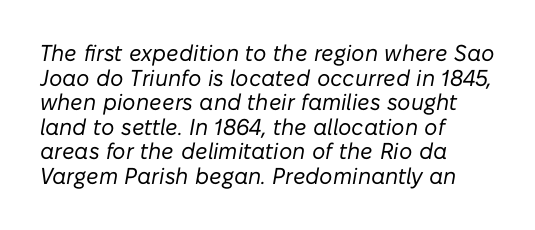
{"italic": "yes", "lean": "right", "slant_degrees": 10, "bold": "no", "underline": "no", "align": "left", "line_spacing": "tight", "line_spacing_ratio": 1.07, "letter_spacing": "normal", "letter_spacing_em": 0.0, "glyph_px": 23}
